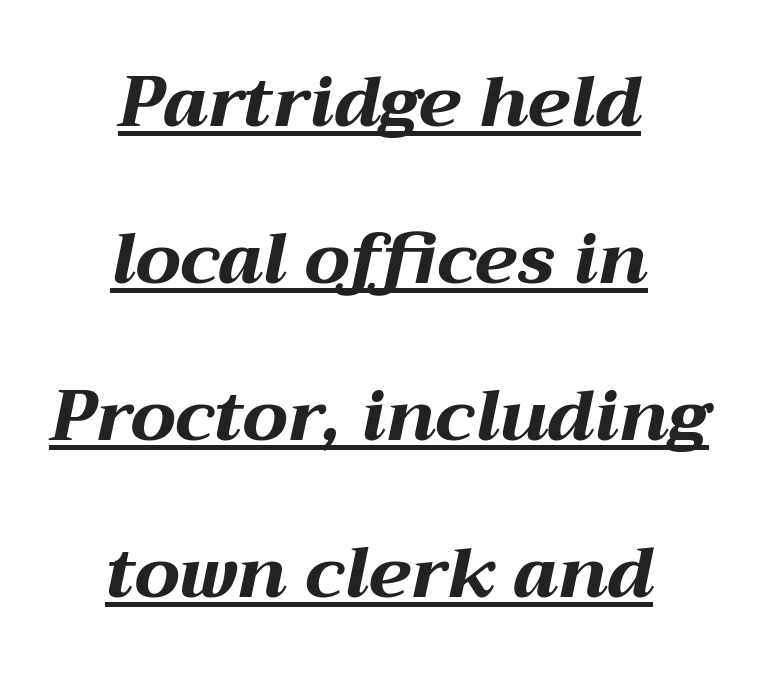
Q: Is the text bold? A: Yes.
Q: Is the text italic (slanted)? A: Yes, it leans right by about 12 degrees.
Q: Is the text underlined? A: Yes.
Q: How is the paragraph aligned? A: Centered.
Q: Is the spacing between letters normal or unusually wide? A: Normal.
Q: Is the spacing between lines tight, normal or loose? A: Loose.
Q: Width (condensed, normal, or wide)? A: Wide.
Q: Stroke contrast? A: Medium.
Q: x-height? A: Medium.
Q: Monospaced? A: No.
